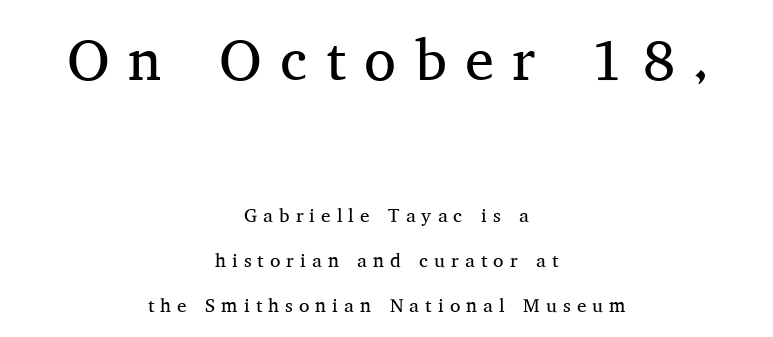
Q: Is the text bold? A: No.
Q: Is the text italic (slanted)? A: No, it is upright.
Q: Is the typeface a serif or a sans-serif typeface? A: Serif.
Q: Is the text underlined? A: No.
Q: How is the paragraph aligned? A: Centered.
Q: Is the spacing between letters normal or unusually wide? A: Unusually wide.
Q: Is the spacing between lines tight, normal or loose? A: Loose.
Q: Which block of text is set in a larger size, the first (top) or the second (bottom)? A: The first (top) one.
Q: Width (condensed, normal, or wide)? A: Normal.
Q: Stroke contrast? A: Medium.
Q: x-height? A: Medium.
Q: Monospaced? A: No.
